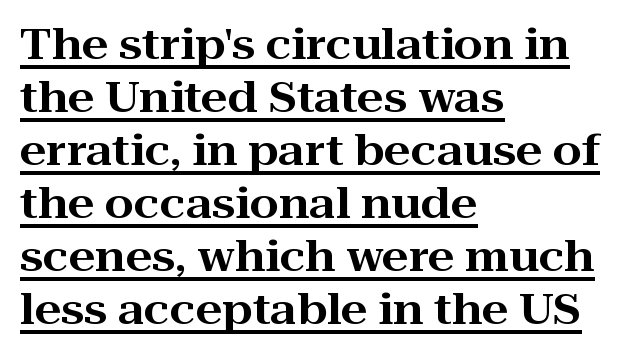
Q: Is the text italic (slanted)? A: No, it is upright.
Q: Is the typeface a serif or a sans-serif typeface? A: Serif.
Q: Is the text underlined? A: Yes.
Q: How is the paragraph aligned? A: Left-aligned.
Q: Is the spacing between letters normal or unusually wide? A: Normal.
Q: Is the spacing between lines tight, normal or loose? A: Normal.
Q: Width (condensed, normal, or wide)? A: Wide.
Q: Stroke contrast? A: High.
Q: x-height? A: Medium.
Q: Monospaced? A: No.
